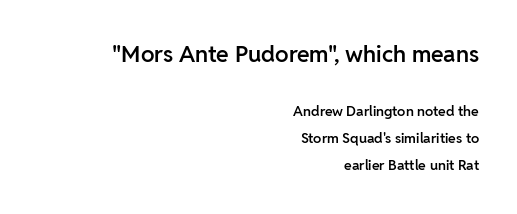
{"italic": "no", "bold": "semi", "underline": "no", "align": "right", "line_spacing": "loose", "line_spacing_ratio": 1.94, "letter_spacing": "normal", "letter_spacing_em": 0.0, "larger_block": "first", "size_ratio": 1.64, "glyph_px": 23}
